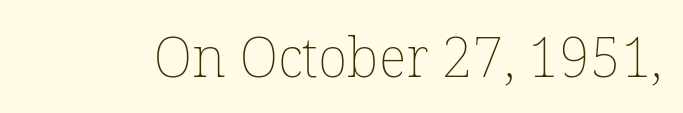
Q: Is the text bold? A: No.
Q: Is the text italic (slanted)? A: No, it is upright.
Q: Is the text underlined? A: No.
Q: Is the spacing between letters normal or unusually wide? A: Normal.
Q: Width (condensed, normal, or wide)? A: Normal.
Q: Stroke contrast? A: Low.
Q: x-height? A: Medium.
Q: Monospaced? A: No.
